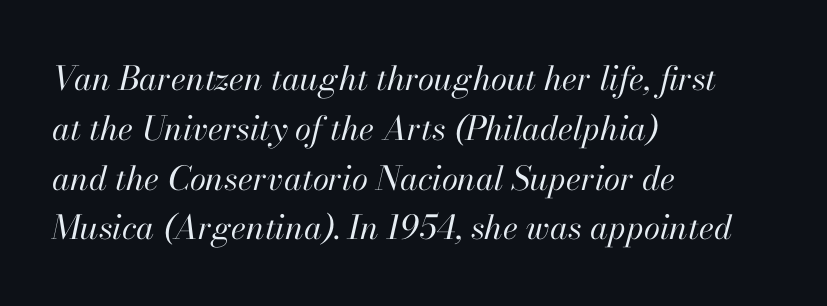
The typography opts for an oblique posture over an upright one. The space beneath each line is pristine and unruled. Honestly, the letter spacing is just normal — you wouldn't notice it. Think standard paragraph weight, or any step lighter than that.
